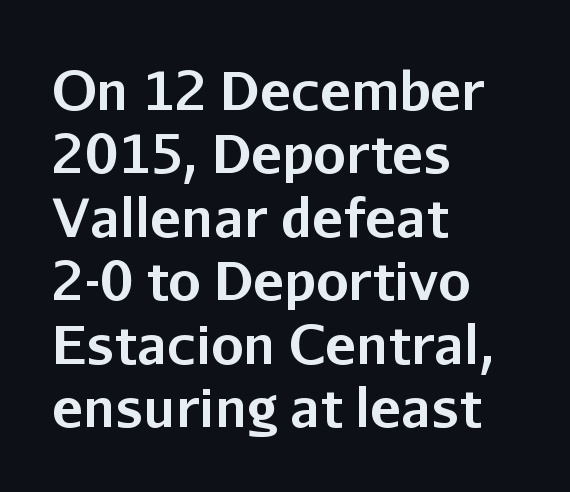
Note the varied advance widths — an 'i' is clearly narrower than an 'm'. Is the letter spacing exaggerated? No — it looks like the ordinary default. Emphasis by weight is at full strength: bold. Visually the block forms a straight wall on the left and a jagged coastline on the right. These lines are composed in type without serifs.
